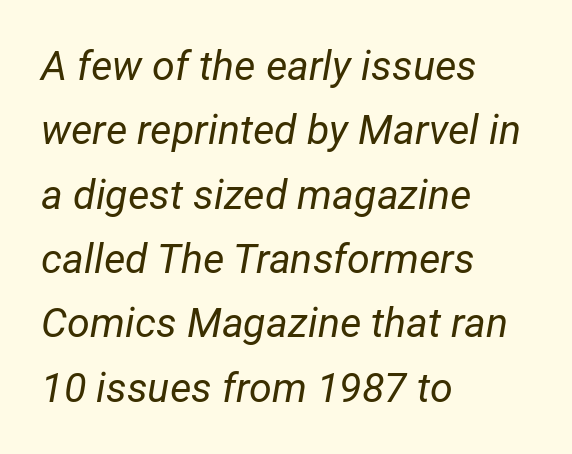
{"italic": "yes", "lean": "right", "slant_degrees": 12, "bold": "no", "weight": "regular", "width": "normal", "stroke_contrast": "low", "x_height": "medium", "monospaced": "no", "underline": "no", "align": "left", "line_spacing": "normal", "line_spacing_ratio": 1.57, "letter_spacing": "normal", "letter_spacing_em": 0.0, "glyph_px": 41}
